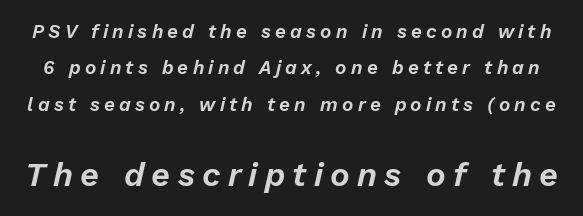
Tall strokes in this sample are angled rather than plumb. You could only call the tracking loose — the letters float apart. Character widths vary here, with narrow letters taking less room than wide ones. Airy leading. Just letters on the line, the space beneath them empty. Character size in the trailing block exceeds that of the leading block.
